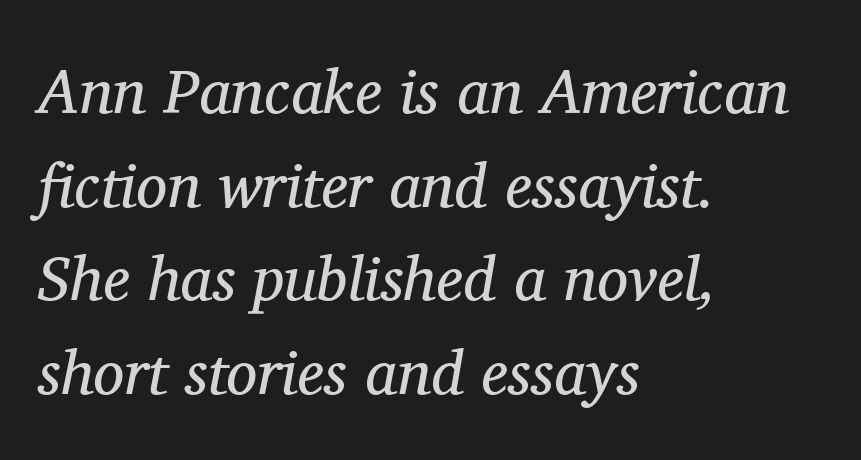
These lines stack with their left ends in a neat column. The face used here is proportionally spaced, like ordinary book or web type. Characters are canted at an angle relative to the baseline's perpendicular. The rendering uses a moderate line-height, typical for paragraphs. The space directly below the letters is spotless. Letter spacing: default.
